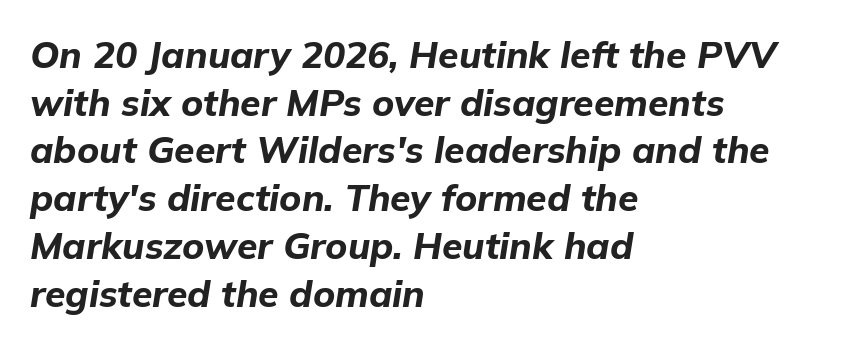
{"italic": "yes", "lean": "right", "slant_degrees": 9, "bold": "yes", "weight": "bold", "width": "normal", "stroke_contrast": "low", "x_height": "medium", "monospaced": "no", "underline": "no", "align": "left", "line_spacing": "normal", "line_spacing_ratio": 1.29, "letter_spacing": "normal", "letter_spacing_em": 0.0, "glyph_px": 37}
